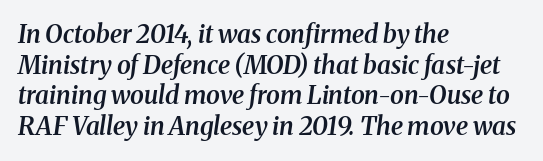
Q: Is the text bold? A: Semi-bold.
Q: Is the text italic (slanted)? A: Yes, it leans right by about 8 degrees.
Q: Is the text underlined? A: No.
Q: How is the paragraph aligned? A: Left-aligned.
Q: Is the spacing between letters normal or unusually wide? A: Normal.
